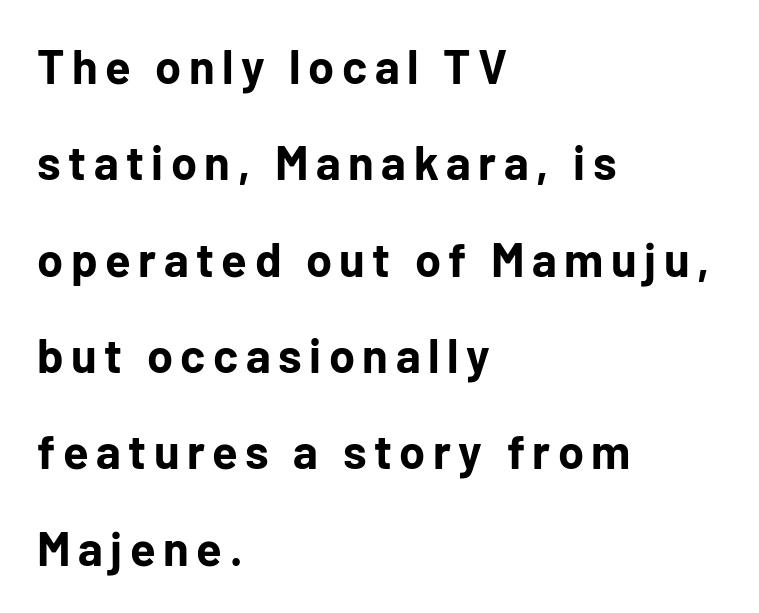
The type family on display is of the sans-serif kind. Quick note: not italic, upright. The rendering uses natural spacing where letterforms have individual widths. The leading is generous, giving the passage an open texture. Weight check: bold — yes, fully. The paragraph shown leans on its left margin.
